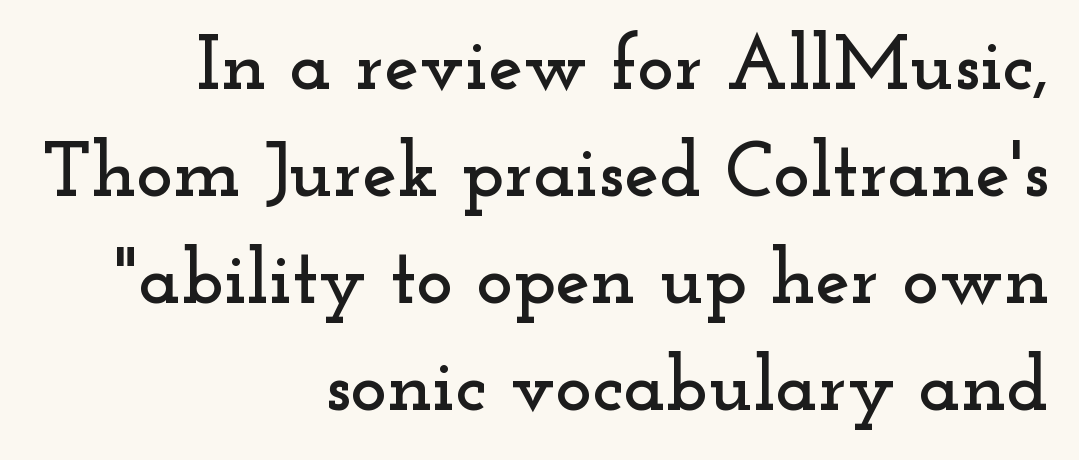
The image shows 78 px wide serif type, upright; set right-aligned, normal line spacing (1.37x), normal letter spacing, not underlined; low stroke contrast and a small x-height.
